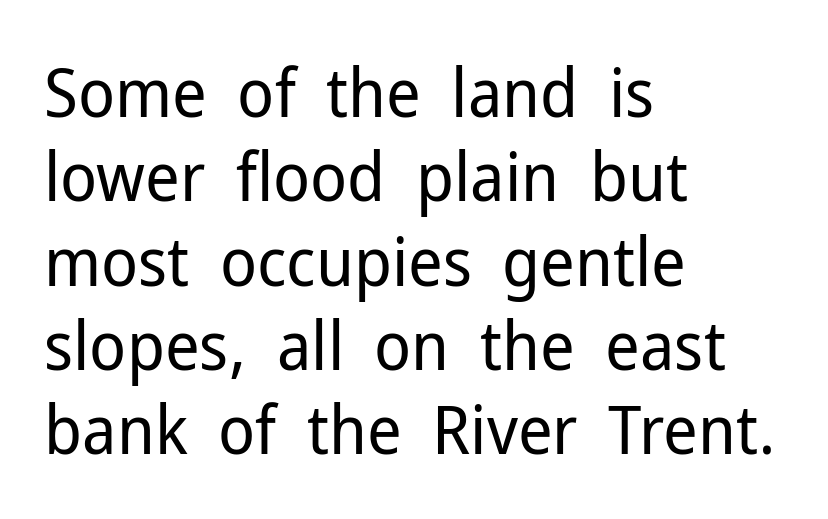
This reads as an unemphasized weight, regular at the heaviest. The type sits square on the baseline with zero lean. Check where the strokes stop: nothing finishes them off — pure sans. No word sits above an underline. Looks like regular typesetting: each glyph gets only the width it needs. The compositor pushed each line to the left boundary.
